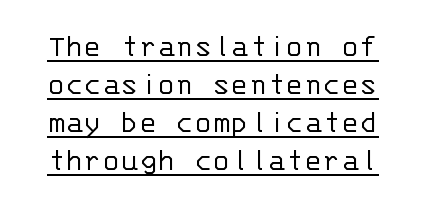
Does the lettering tilt? It doesn't — this is upright. These lines are rendered in a fixed-pitch font. The font sits on the lighter half of the weight spectrum, regular included. The rendering uses a small line-height, squeezing the rows.
